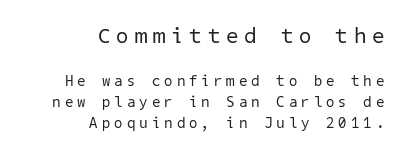
{"bold": "no", "underline": "no", "align": "right", "line_spacing": "normal", "line_spacing_ratio": 1.4, "letter_spacing": "wide", "letter_spacing_em": 0.28, "larger_block": "first", "size_ratio": 1.47, "glyph_px": 22}
